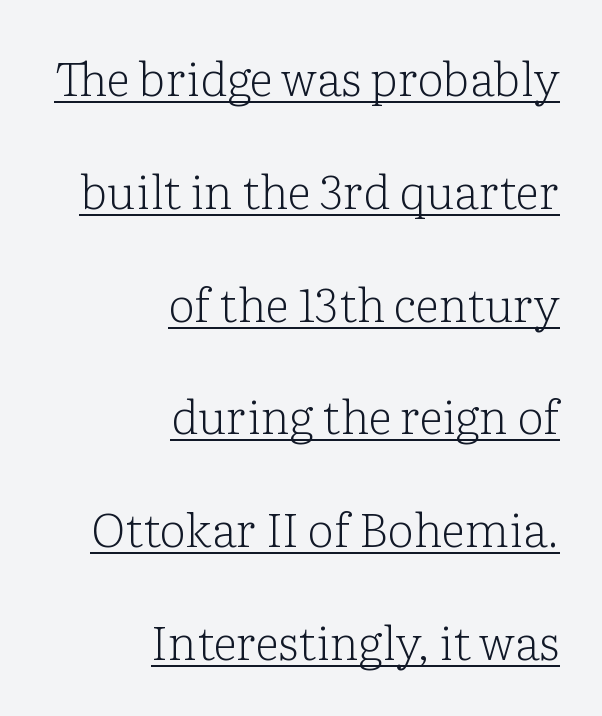
Notice the wide empty band between every row — that's loose leading. You could call the tracking neutral — neither tight nor loose. This rendering uses right alignment, leaving the left contour irregular. Quick note: underline on. The font sits on the lighter half of the weight spectrum, regular included. Is this a fixed-width face? No — the glyphs have proportional, varying widths.
